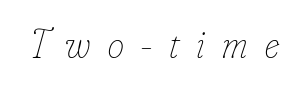
Q: Is the text bold? A: No.
Q: Is the text italic (slanted)? A: Yes, it leans right by about 16 degrees.
Q: Is the text underlined? A: No.
Q: Is the spacing between letters normal or unusually wide? A: Unusually wide.
Q: Width (condensed, normal, or wide)? A: Condensed.
Q: Stroke contrast? A: Low.
Q: x-height? A: Small.
Q: Monospaced? A: No.
